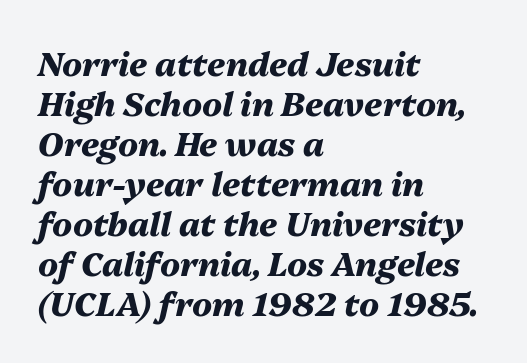
Q: Is the text bold? A: Yes.
Q: Is the text italic (slanted)? A: Yes, it leans right by about 13 degrees.
Q: Is the text underlined? A: No.
Q: How is the paragraph aligned? A: Left-aligned.
Q: Is the spacing between letters normal or unusually wide? A: Normal.
Q: Width (condensed, normal, or wide)? A: Normal.
Q: Stroke contrast? A: Medium.
Q: x-height? A: Medium.
Q: Monospaced? A: No.
